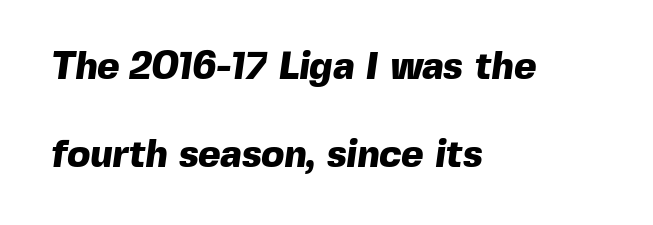
The image shows 38 px heavy sans-serif type; set left-aligned, loose line spacing (2.31x), normal letter spacing, not underlined; a medium x-height.
